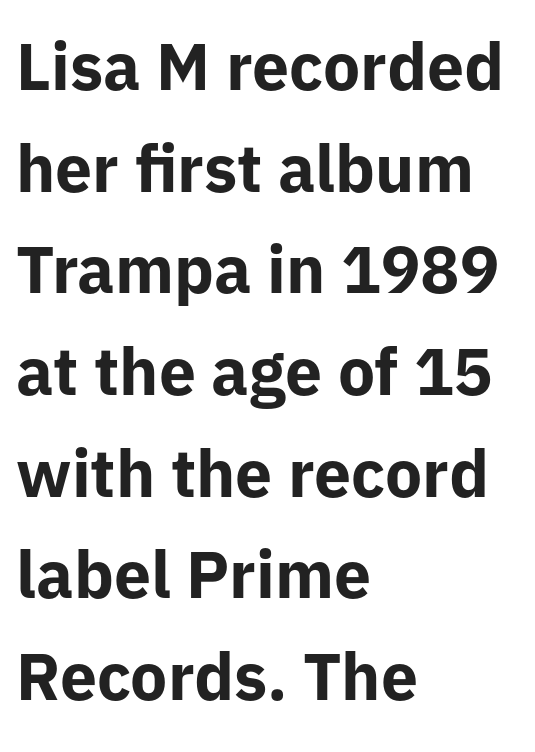
The image shows 66 px bold sans-serif type, upright; set left-aligned, normal line spacing (1.54x), normal letter spacing, not underlined; low stroke contrast and a medium x-height.
